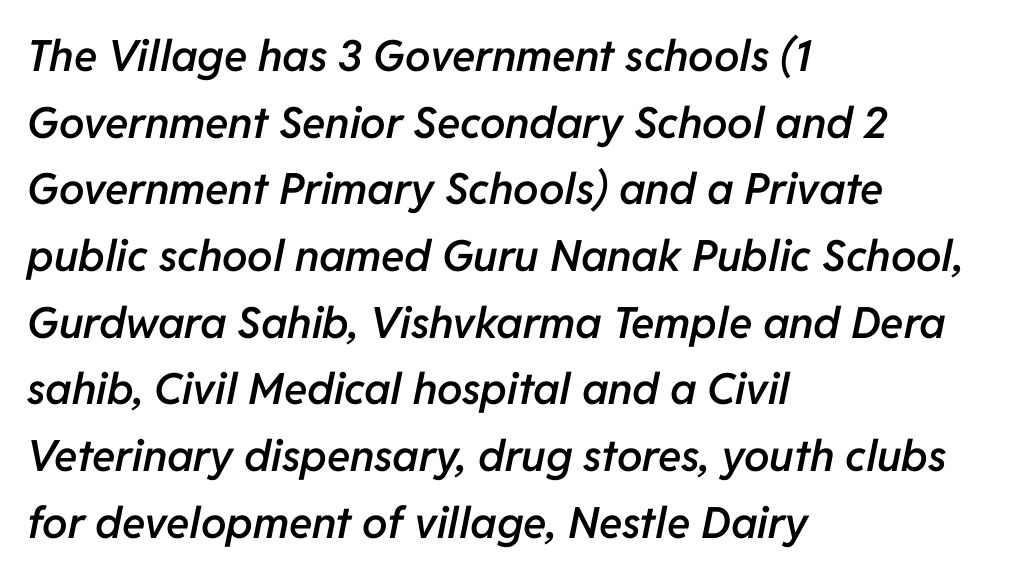
These lines stack with their left ends in a neat column. The passage shown stacks its lines at a standard gap. This sample has the flowing, uneven cadence of proportional lettering. Underline: absent. Honestly, the letter spacing is just normal — you wouldn't notice it. The strokes are fattened partway — semibold, not bold.
